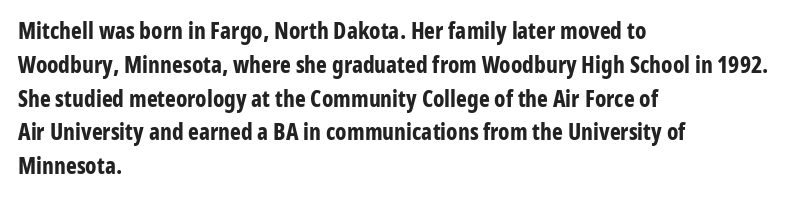
Bold? Absolutely — the strokes are thick and heavy. The setting favours the left margin, as ordinary paragraphs usually do. The font's upright variant was chosen for this text. A bare baseline throughout the passage. Vertical spacing — default.
